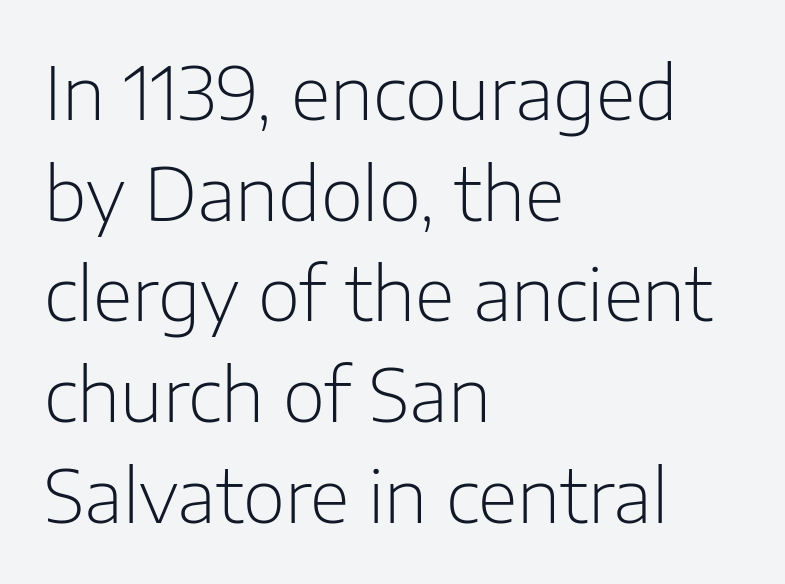
{"serif": "no", "italic": "no", "bold": "no", "weight": "light", "width": "normal", "stroke_contrast": "low", "x_height": "medium", "monospaced": "no", "underline": "no", "align": "left", "line_spacing": "normal", "line_spacing_ratio": 1.38, "letter_spacing": "normal", "letter_spacing_em": 0.0, "glyph_px": 73}
